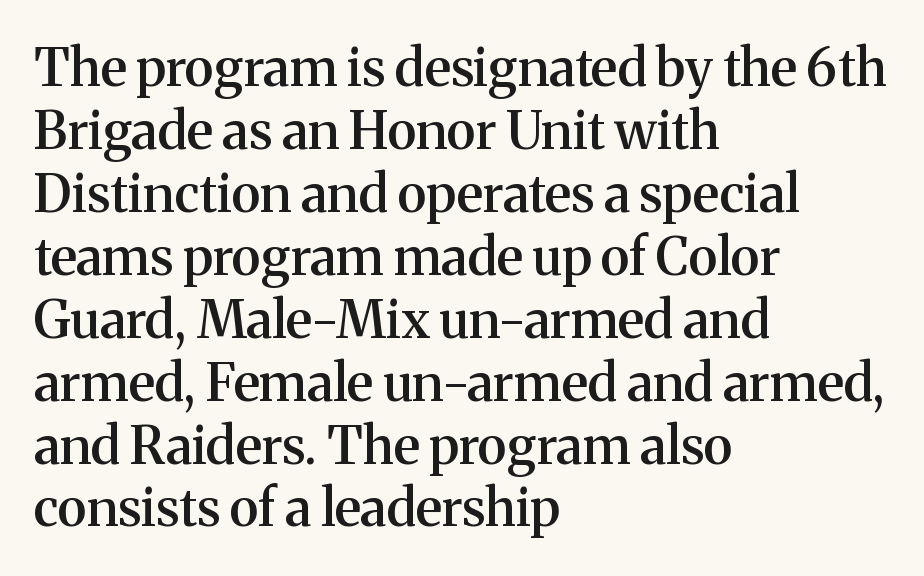
Q: Is the text bold? A: Semi-bold.
Q: Is the text italic (slanted)? A: No, it is upright.
Q: Is the typeface a serif or a sans-serif typeface? A: Serif.
Q: Is the text underlined? A: No.
Q: How is the paragraph aligned? A: Left-aligned.
Q: Is the spacing between letters normal or unusually wide? A: Normal.
Q: Width (condensed, normal, or wide)? A: Normal.
Q: Stroke contrast? A: Medium.
Q: x-height? A: Medium.
Q: Monospaced? A: No.
